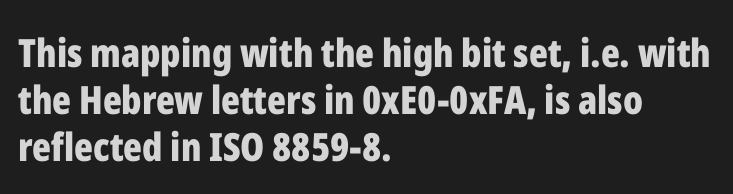
Descenders hang freely into open space. The gaps between neighbouring characters are ordinary and unremarkable. A dark, heavy texture on the line: the type is bold. Type style note: lacks serifs.
